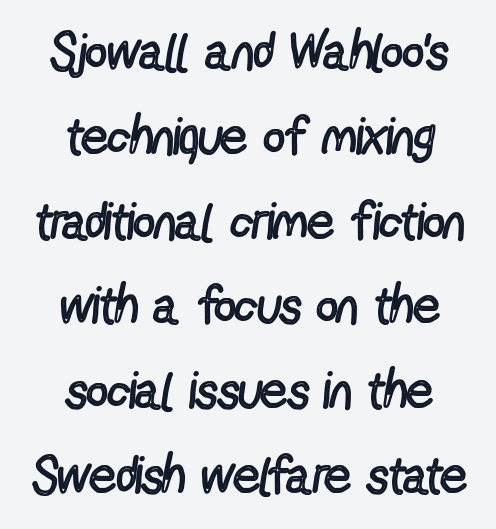
Q: Is the text bold? A: No.
Q: Is the typeface a serif or a sans-serif typeface? A: Sans-serif.
Q: Is the text underlined? A: No.
Q: How is the paragraph aligned? A: Centered.
Q: Is the spacing between letters normal or unusually wide? A: Normal.
Q: Is the spacing between lines tight, normal or loose? A: Normal.
Q: Width (condensed, normal, or wide)? A: Condensed.
Q: x-height? A: Medium.
Q: Monospaced? A: No.
